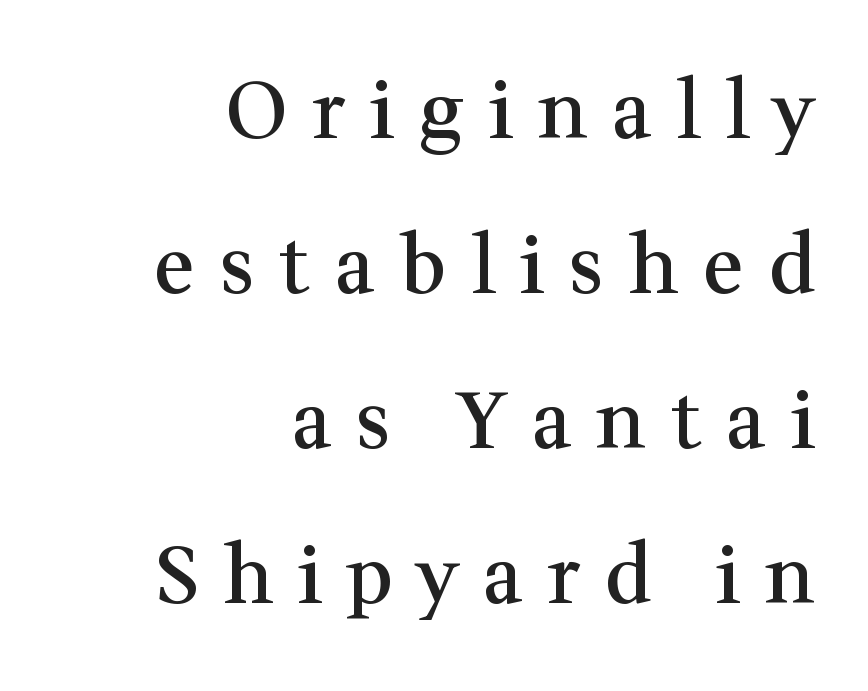
Font category for this specimen: serif. Is the block centered? No — it sits flush against the right margin. A typesetter would call this leading open, well beyond the default. Note the varied advance widths — an 'i' is clearly narrower than an 'm'. When letters stand straight like this, we call the style roman or upright.
